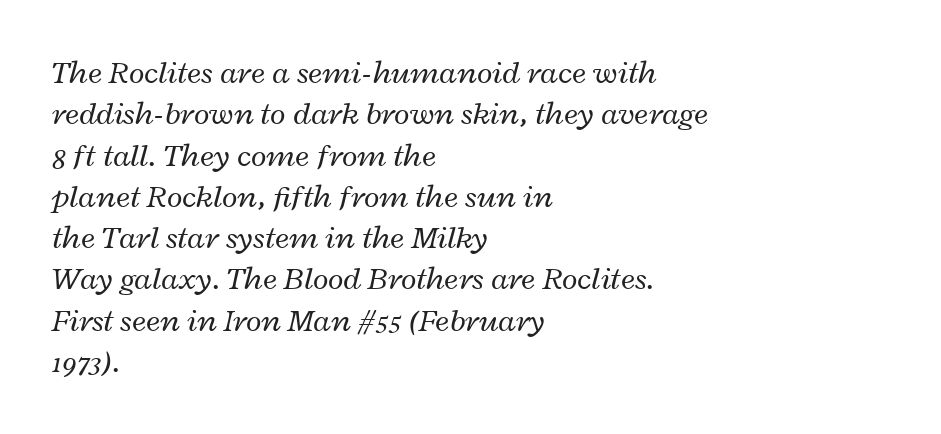
This sample has the flowing, uneven cadence of proportional lettering. Horizontally, the lines are justified to the leading edge only. The block of text has a typical density, with ordinary space between rows. This is oblique type, the kind used for emphasis or titles.
